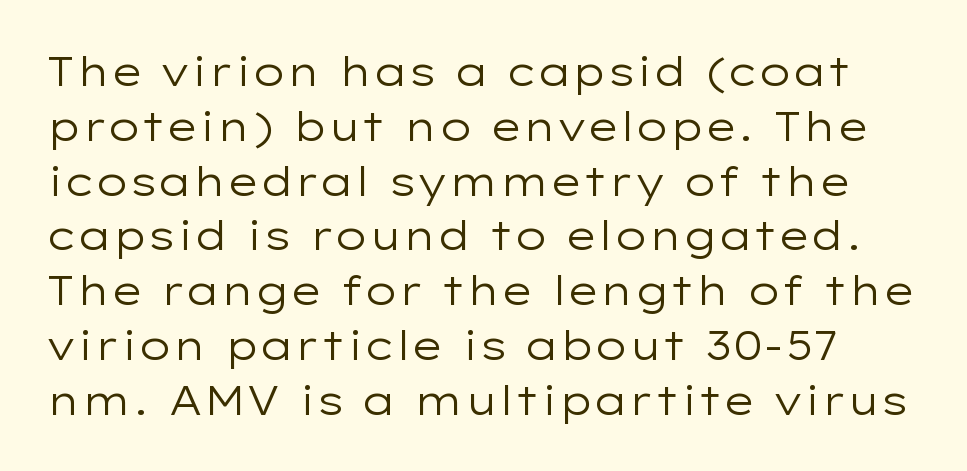
{"serif": "no", "italic": "no", "bold": "no", "weight": "regular", "width": "wide", "stroke_contrast": "low", "x_height": "medium", "monospaced": "no", "underline": "no", "line_spacing": "normal", "line_spacing_ratio": 1.37, "letter_spacing": "normal", "letter_spacing_em": 0.0, "glyph_px": 40}
